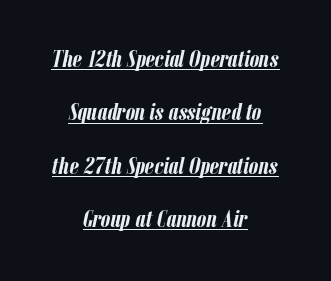
{"italic": "yes", "lean": "right", "slant_degrees": 12, "bold": "yes", "underline": "yes", "align": "center", "line_spacing": "loose", "line_spacing_ratio": 2.22, "letter_spacing": "normal", "letter_spacing_em": 0.0, "glyph_px": 24}
